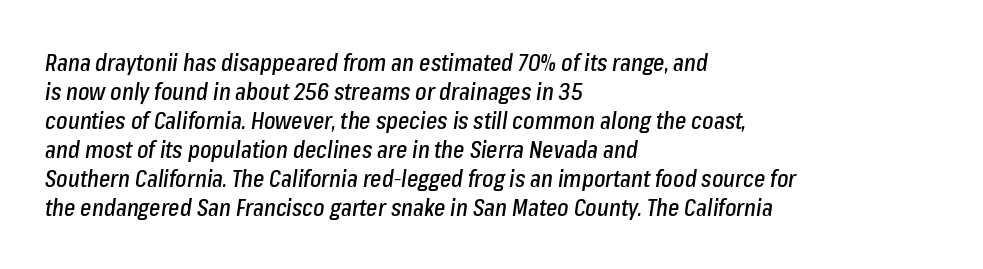
{"italic": "yes", "lean": "right", "slant_degrees": 8, "underline": "no", "align": "left", "line_spacing_ratio": 1.21, "letter_spacing": "normal", "letter_spacing_em": 0.0, "glyph_px": 24}
